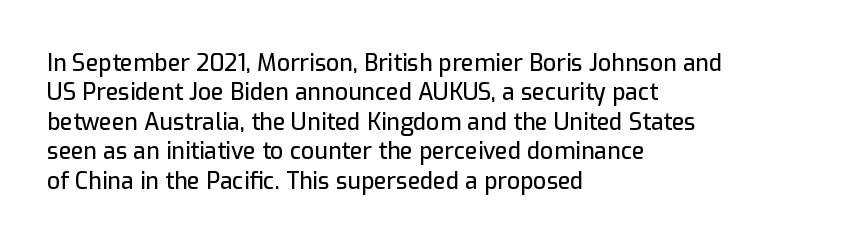
The image shows 23 px text type, upright; set left-aligned, normal line spacing (1.28x), normal letter spacing, not underlined.
